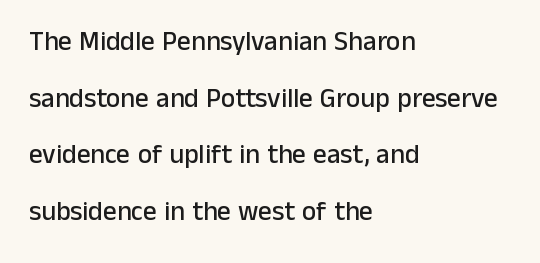
The image shows 27 px text type, upright; set left-aligned, loose line spacing (2.1x), normal letter spacing, not underlined.
